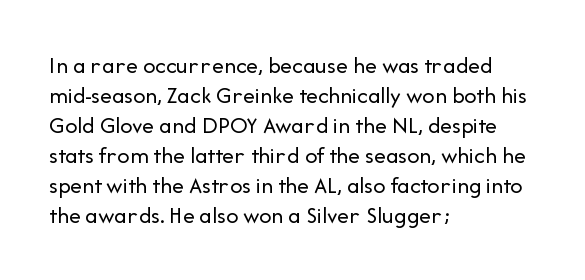
Q: Is the text bold? A: No.
Q: Is the text italic (slanted)? A: No, it is upright.
Q: Is the text underlined? A: No.
Q: How is the paragraph aligned? A: Left-aligned.
Q: Is the spacing between letters normal or unusually wide? A: Normal.
Q: Is the spacing between lines tight, normal or loose? A: Normal.
